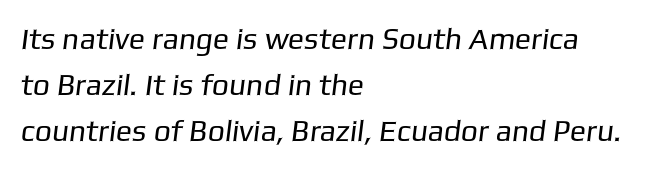
The image shows 30 px regular-weight sans-serif type; set left-aligned, normal line spacing (1.54x), normal letter spacing, not underlined; low stroke contrast and a medium x-height.
